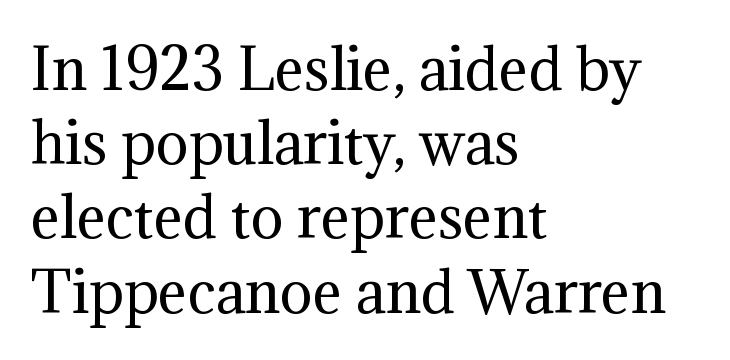
The image shows 55 px regular-weight serif type, upright; set left-aligned, normal line spacing (1.35x), normal letter spacing, not underlined; medium stroke contrast and a medium x-height.
